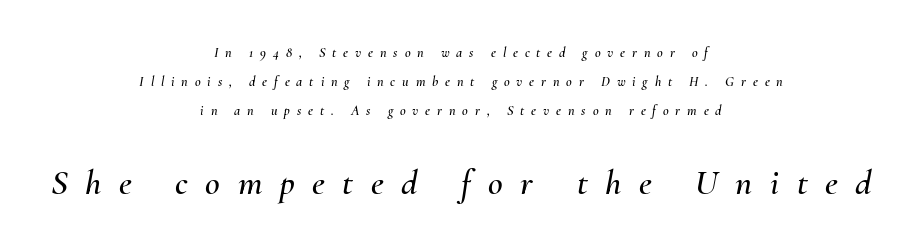
Rule under the text: the space is simply empty. The face used here appears at its bigger size in the lower chunk. Here the designer chose a conventional face with non-uniform glyph widths. The passage shown stacks its lines with a broad gap. The type is letterspaced generously, with wide tracking.
